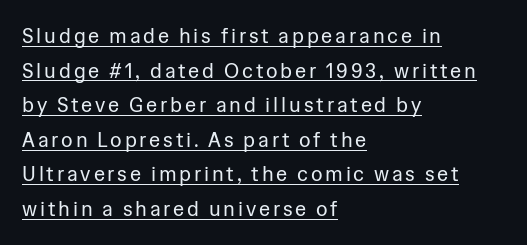
The image shows 20 px text type, upright; set left-aligned, line spacing 1.73x, underlined.
